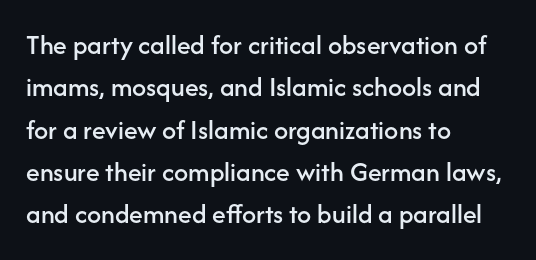
The image shows 28 px sans-serif type, upright; set left-aligned, normal line spacing (1.51x), normal letter spacing, not underlined; low stroke contrast and a medium x-height.
